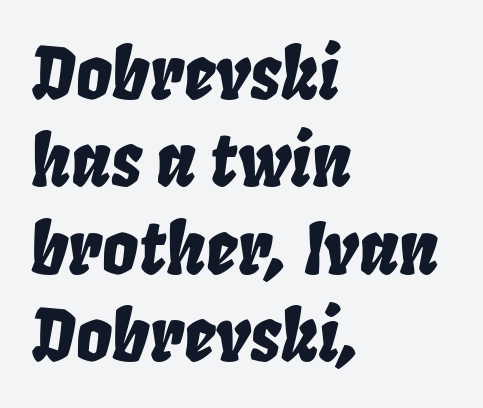
{"italic": "yes", "lean": "right", "slant_degrees": 8, "width": "condensed", "stroke_contrast": "low", "x_height": "large", "monospaced": "no", "underline": "no", "align": "left", "line_spacing_ratio": 1.23, "letter_spacing": "normal", "letter_spacing_em": 0.0, "glyph_px": 71}
